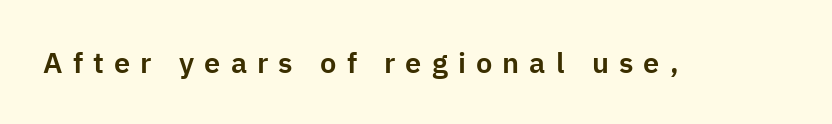
Q: Is the text italic (slanted)? A: No, it is upright.
Q: Is the typeface a serif or a sans-serif typeface? A: Sans-serif.
Q: Is the text underlined? A: No.
Q: Is the spacing between letters normal or unusually wide? A: Unusually wide.
Q: Width (condensed, normal, or wide)? A: Normal.
Q: Stroke contrast? A: Low.
Q: x-height? A: Medium.
Q: Monospaced? A: No.
